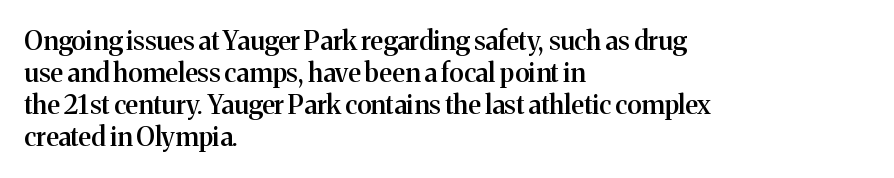
The image shows 26 px text type, upright; set left-aligned, line spacing 1.23x, normal letter spacing, not underlined.
